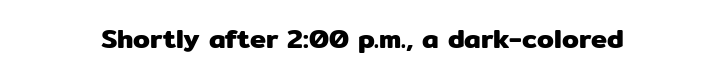
Q: Is the text italic (slanted)? A: No, it is upright.
Q: Is the text underlined? A: No.
Q: Is the spacing between letters normal or unusually wide? A: Normal.
